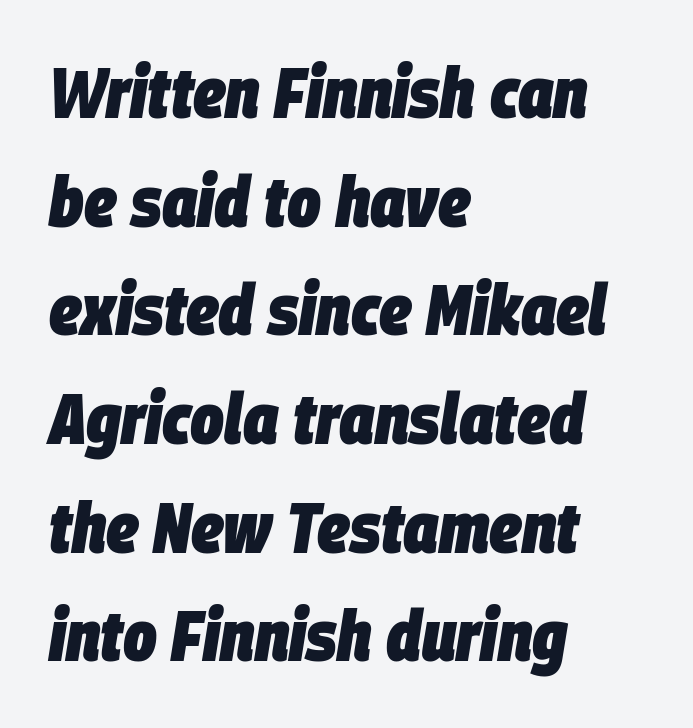
{"italic": "yes", "lean": "right", "slant_degrees": 9, "bold": "yes", "weight": "heavy", "width": "condensed", "stroke_contrast": "low", "x_height": "large", "monospaced": "no", "underline": "no", "align": "left", "line_spacing": "normal", "line_spacing_ratio": 1.53, "letter_spacing": "normal", "letter_spacing_em": 0.0, "glyph_px": 71}
